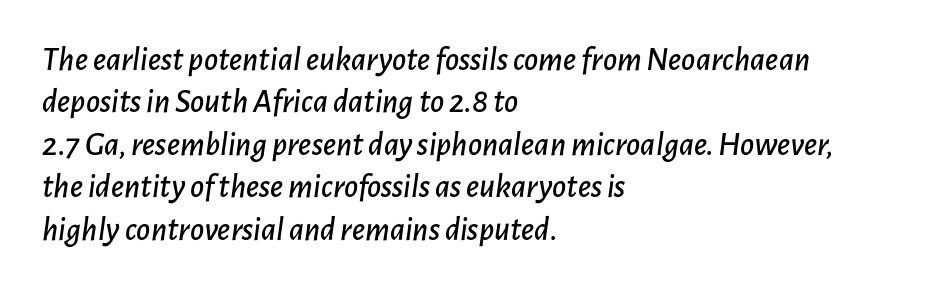
{"italic": "yes", "lean": "right", "slant_degrees": 7, "width": "normal", "stroke_contrast": "low", "x_height": "medium", "monospaced": "no", "underline": "no", "align": "left", "line_spacing": "normal", "line_spacing_ratio": 1.25, "letter_spacing": "normal", "letter_spacing_em": 0.0, "glyph_px": 34}
